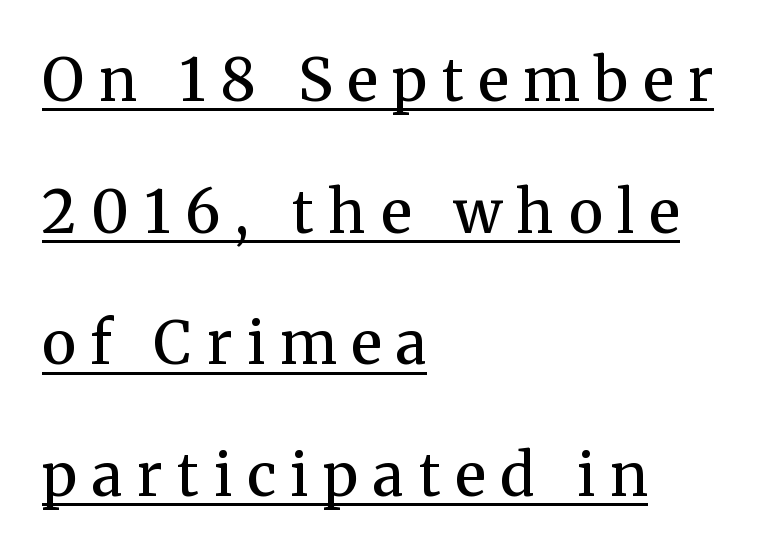
Q: Is the text bold? A: Semi-bold.
Q: Is the text italic (slanted)? A: No, it is upright.
Q: Is the typeface a serif or a sans-serif typeface? A: Serif.
Q: Is the text underlined? A: Yes.
Q: How is the paragraph aligned? A: Left-aligned.
Q: Is the spacing between letters normal or unusually wide? A: Unusually wide.
Q: Is the spacing between lines tight, normal or loose? A: Loose.
Q: Width (condensed, normal, or wide)? A: Normal.
Q: Stroke contrast? A: Medium.
Q: x-height? A: Medium.
Q: Monospaced? A: No.
